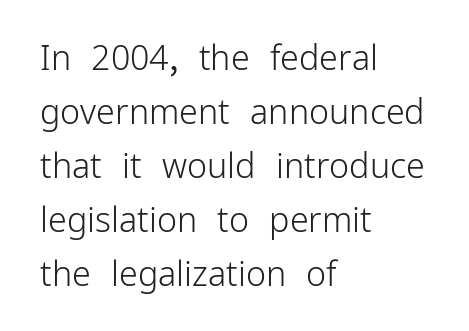
Q: Is the text bold? A: No.
Q: Is the text italic (slanted)? A: No, it is upright.
Q: Is the typeface a serif or a sans-serif typeface? A: Sans-serif.
Q: Is the text underlined? A: No.
Q: How is the paragraph aligned? A: Left-aligned.
Q: Is the spacing between letters normal or unusually wide? A: Normal.
Q: Is the spacing between lines tight, normal or loose? A: Normal.
Q: Width (condensed, normal, or wide)? A: Normal.
Q: Stroke contrast? A: Low.
Q: x-height? A: Medium.
Q: Monospaced? A: No.
